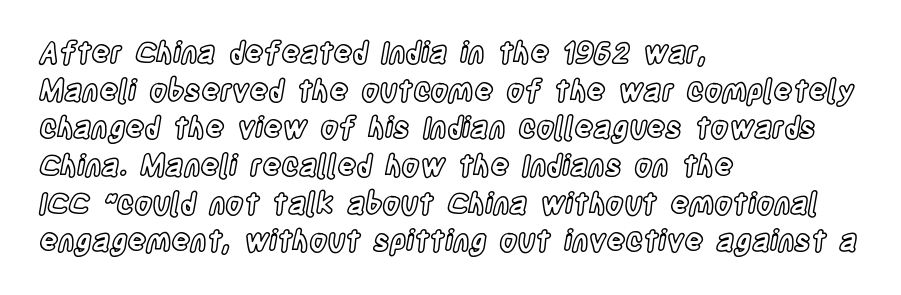
The image shows 29 px condensed type; set left-aligned, normal line spacing (1.3x), normal letter spacing, not underlined; a large x-height.
